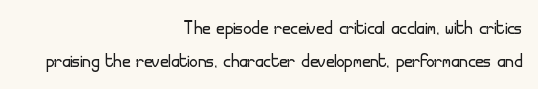
How would I describe the line gaps? Plain and ordinary. The specimen reads as upright at a glance. Nothing unusual about the tracking: characters are spaced as the font intends. Vertical stems look standard width or narrower in stroke.
